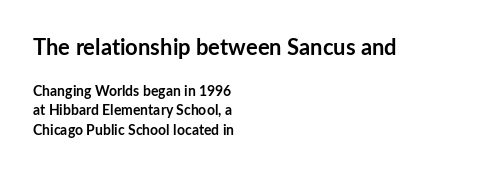
Q: Is the text bold? A: Yes.
Q: Is the text italic (slanted)? A: No, it is upright.
Q: Is the text underlined? A: No.
Q: How is the paragraph aligned? A: Left-aligned.
Q: Is the spacing between letters normal or unusually wide? A: Normal.
Q: Is the spacing between lines tight, normal or loose? A: Normal.
Q: Which block of text is set in a larger size, the first (top) or the second (bottom)? A: The first (top) one.
